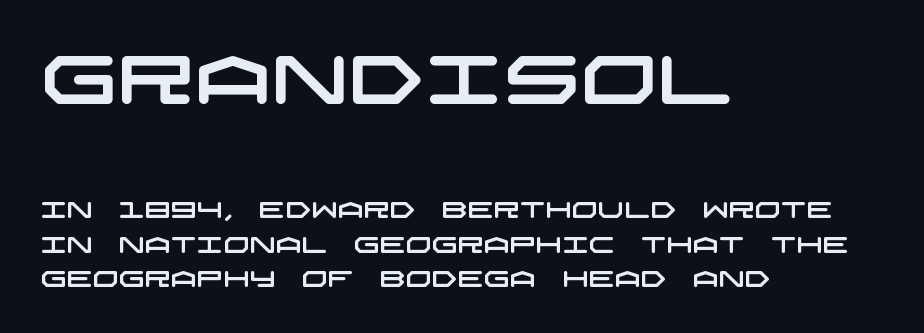
The image shows 68 px wide sans-serif type; set left-aligned, normal line spacing (1.5x), normal letter spacing, not underlined; the first (top) block is 2.96x larger; low stroke contrast and a large x-height.
